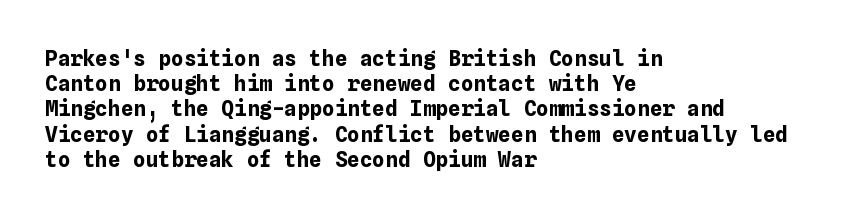
{"italic": "no", "bold": "yes", "underline": "no", "align": "left", "line_spacing_ratio": 1.2, "letter_spacing": "normal", "letter_spacing_em": 0.0, "glyph_px": 21}
